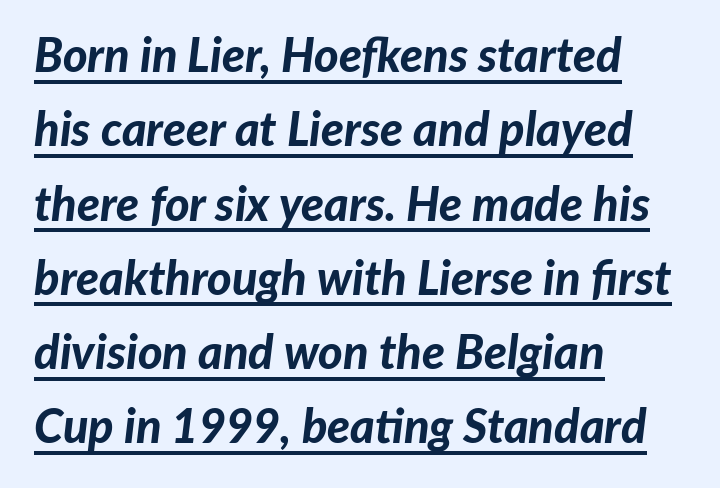
{"italic": "yes", "lean": "right", "slant_degrees": 7, "bold": "yes", "weight": "bold", "width": "normal", "stroke_contrast": "low", "x_height": "medium", "monospaced": "no", "underline": "yes", "align": "left", "line_spacing": "normal", "line_spacing_ratio": 1.58, "letter_spacing": "normal", "letter_spacing_em": 0.0, "glyph_px": 47}
